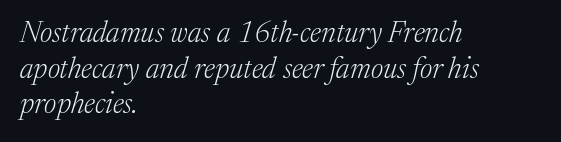
Q: Is the text bold? A: No.
Q: Is the text italic (slanted)? A: Yes, it leans right by about 17 degrees.
Q: Is the typeface a serif or a sans-serif typeface? A: Serif.
Q: Is the text underlined? A: No.
Q: How is the paragraph aligned? A: Left-aligned.
Q: Is the spacing between letters normal or unusually wide? A: Normal.
Q: Width (condensed, normal, or wide)? A: Normal.
Q: Stroke contrast? A: Medium.
Q: x-height? A: Medium.
Q: Monospaced? A: No.
